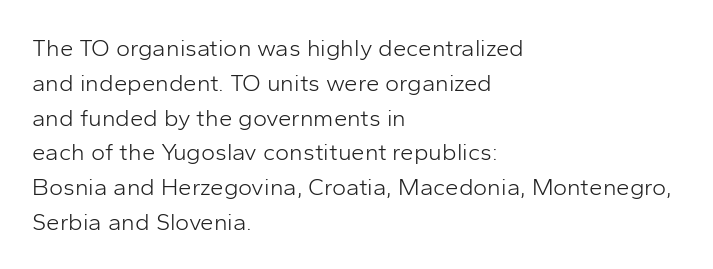
Q: Is the text bold? A: No.
Q: Is the text italic (slanted)? A: No, it is upright.
Q: Is the text underlined? A: No.
Q: How is the paragraph aligned? A: Left-aligned.
Q: Is the spacing between letters normal or unusually wide? A: Normal.
Q: Is the spacing between lines tight, normal or loose? A: Normal.
